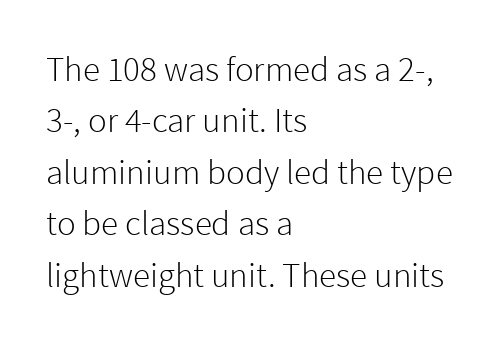
Summary of weight: not heavy and not bold. The text was rendered using a sans face with plain stroke endings. The letters advance in unequal steps, a hallmark of proportional type. Is there much room between lines? A standard amount, neither cramped nor airy. Italic: no, the glyphs are upright roman. Does extra space separate the letters? No, they use regular spacing.
